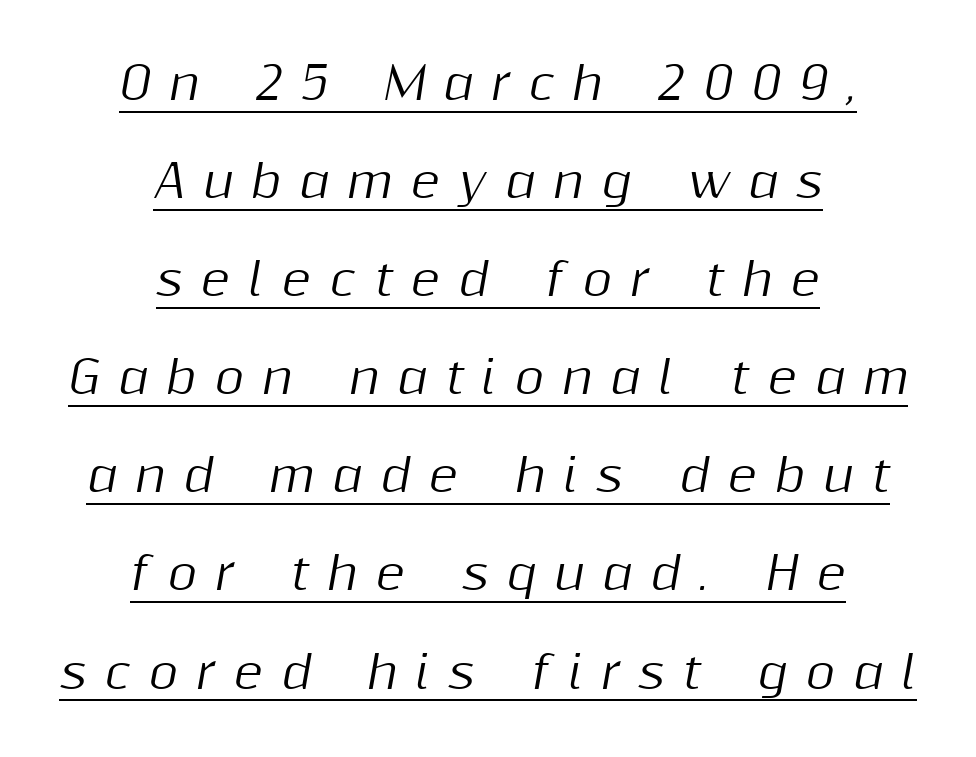
{"italic": "yes", "lean": "right", "slant_degrees": 10, "width": "normal", "stroke_contrast": "medium", "x_height": "medium", "monospaced": "no", "underline": "yes", "align": "center", "line_spacing": "loose", "line_spacing_ratio": 2.18, "letter_spacing": "wide", "letter_spacing_em": 0.4, "glyph_px": 45}
